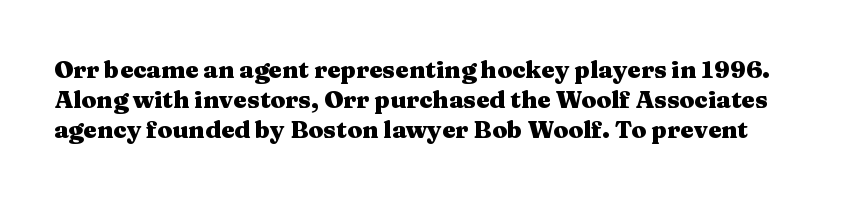
Q: Is the text bold? A: Yes.
Q: Is the text italic (slanted)? A: No, it is upright.
Q: Is the text underlined? A: No.
Q: Is the spacing between letters normal or unusually wide? A: Normal.
Q: Is the spacing between lines tight, normal or loose? A: Normal.
